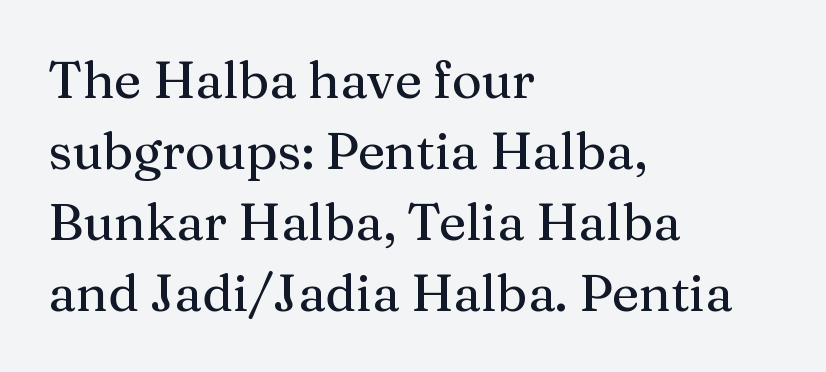
Q: Is the text italic (slanted)? A: No, it is upright.
Q: Is the typeface a serif or a sans-serif typeface? A: Serif.
Q: Is the text underlined? A: No.
Q: How is the paragraph aligned? A: Left-aligned.
Q: Is the spacing between letters normal or unusually wide? A: Normal.
Q: Is the spacing between lines tight, normal or loose? A: Normal.
Q: Width (condensed, normal, or wide)? A: Normal.
Q: Stroke contrast? A: Medium.
Q: x-height? A: Medium.
Q: Monospaced? A: No.
